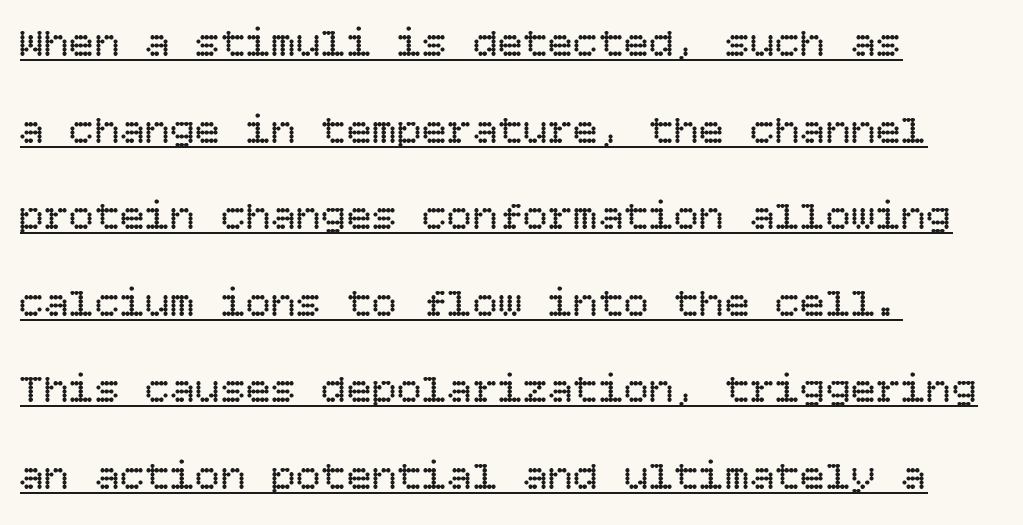
Q: Is the text bold? A: No.
Q: Is the text italic (slanted)? A: No, it is upright.
Q: Is the text underlined? A: Yes.
Q: How is the paragraph aligned? A: Left-aligned.
Q: Is the spacing between letters normal or unusually wide? A: Normal.
Q: Is the spacing between lines tight, normal or loose? A: Loose.
Q: Width (condensed, normal, or wide)? A: Normal.
Q: Stroke contrast? A: Low.
Q: x-height? A: Large.
